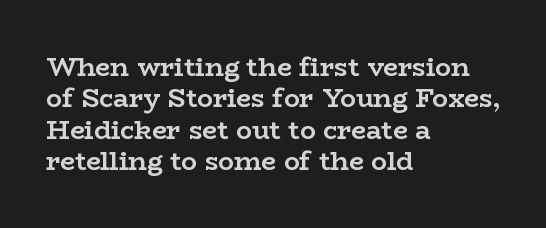
{"italic": "no", "bold": "yes", "underline": "no", "align": "left", "line_spacing_ratio": 1.21, "letter_spacing": "normal", "letter_spacing_em": 0.0, "glyph_px": 26}
